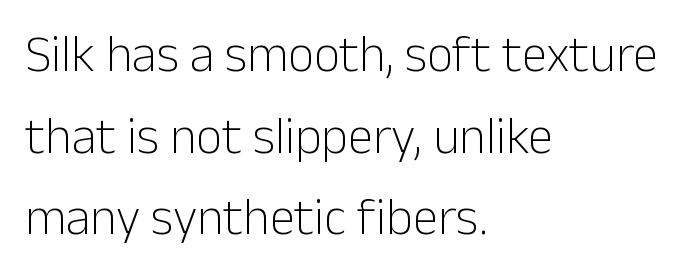
The image shows 51 px light sans-serif type, upright; set left-aligned, normal line spacing (1.6x), normal letter spacing, not underlined; low stroke contrast and a medium x-height.
